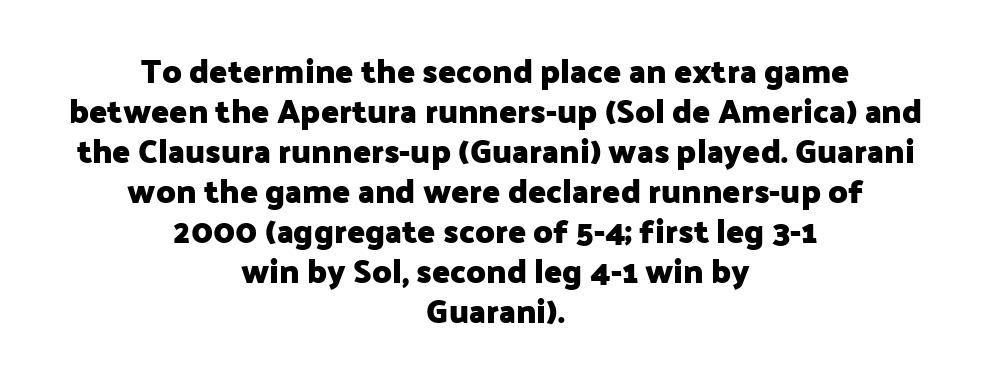
{"serif": "no", "italic": "no", "bold": "yes", "weight": "heavy", "width": "normal", "stroke_contrast": "low", "x_height": "medium", "monospaced": "no", "underline": "no", "align": "center", "line_spacing_ratio": 1.21, "letter_spacing": "normal", "letter_spacing_em": 0.0, "glyph_px": 33}
